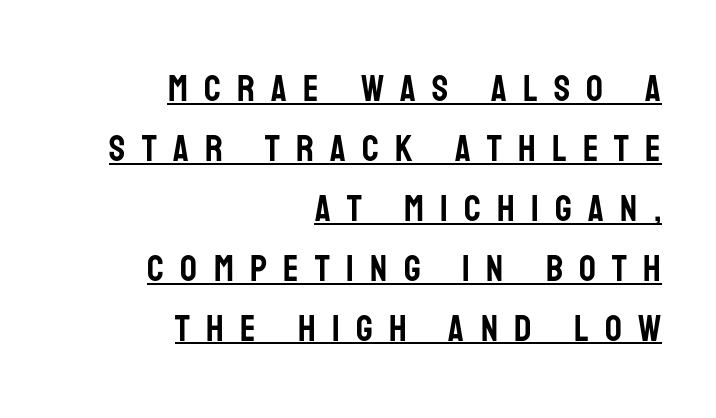
Varying glyph widths throughout — classic text-font behaviour. This rendering uses right alignment, leaving the left contour irregular. Regarding leading, the lines here are spaced in the standard way. Do the letters lean? They stand straight.
